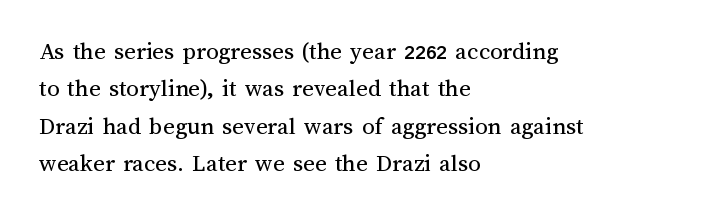
{"italic": "no", "bold": "no", "underline": "no", "align": "left", "line_spacing": "normal", "line_spacing_ratio": 1.5, "letter_spacing": "normal", "letter_spacing_em": 0.0, "glyph_px": 25}
